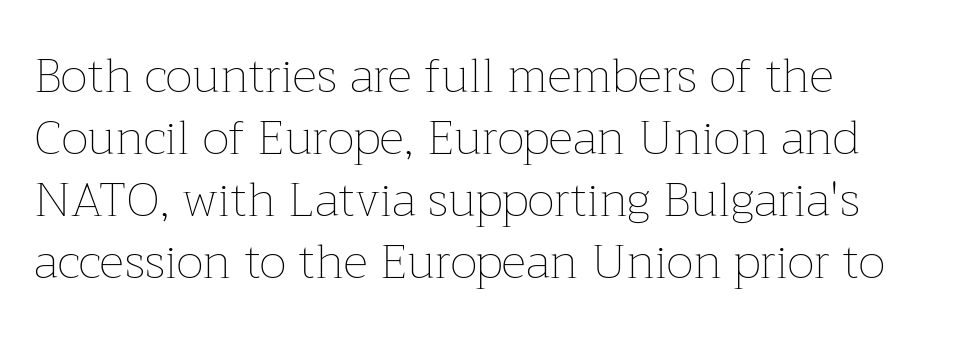
Rows of type keep a routine distance in the vertical direction. Think of a printed novel: that variable character pitch is what you see here. No word sits above an underline. Unbolded letterforms with no extra heft.
